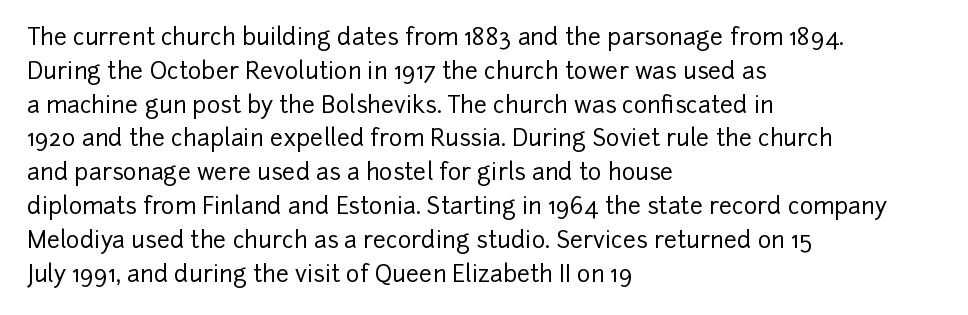
The image shows 23 px text type, upright; set left-aligned, normal line spacing (1.47x), normal letter spacing, not underlined.
